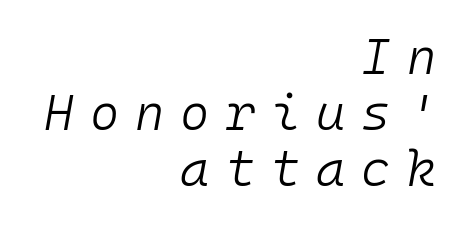
{"italic": "yes", "lean": "right", "slant_degrees": 10, "bold": "no", "weight": "light", "width": "normal", "stroke_contrast": "low", "x_height": "medium", "monospaced": "yes", "underline": "no", "align": "right", "line_spacing": "tight", "line_spacing_ratio": 1.12, "letter_spacing": "wide", "letter_spacing_em": 0.32, "glyph_px": 50}
